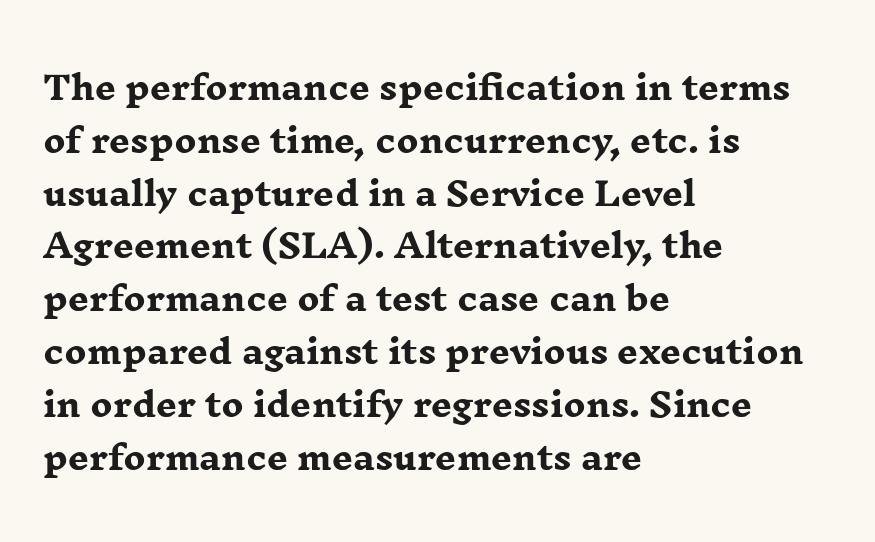
Q: Is the text bold? A: Yes.
Q: Is the text italic (slanted)? A: No, it is upright.
Q: Is the typeface a serif or a sans-serif typeface? A: Serif.
Q: Is the text underlined? A: No.
Q: How is the paragraph aligned? A: Left-aligned.
Q: Is the spacing between letters normal or unusually wide? A: Normal.
Q: Is the spacing between lines tight, normal or loose? A: Normal.
Q: Width (condensed, normal, or wide)? A: Wide.
Q: Stroke contrast? A: Low.
Q: x-height? A: Medium.
Q: Monospaced? A: No.
